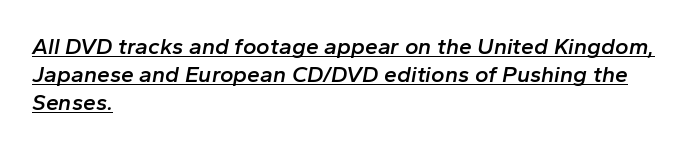
Each word holds together tightly as a unit, with standard inter-letter gaps. The passage shown leans; its letterforms are oblique. Caption: lettering with a line underneath. Teacher's note: observe the even left margin — that is flush-left alignment. I'd describe the lettering as semibold — firm but not a full bold.
